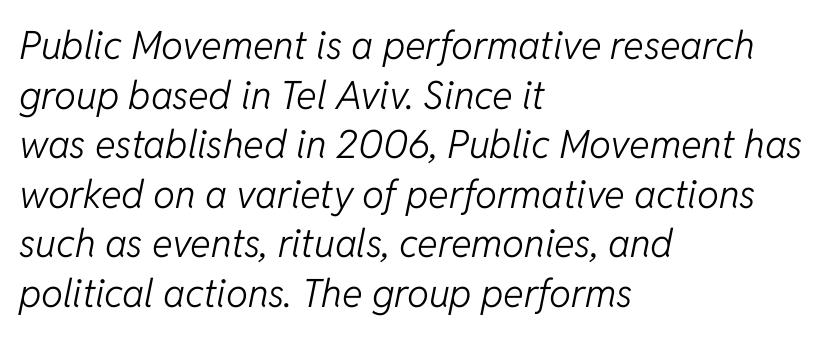
These lines are rendered in a variable-pitch font. The specimen reads as italic at a glance. The compositor pushed each line to the left boundary. Counters stay open thanks to moderate or lighter strokes. The space directly below the letters is spotless. This sample keeps an unexceptional amount of space between lines.
